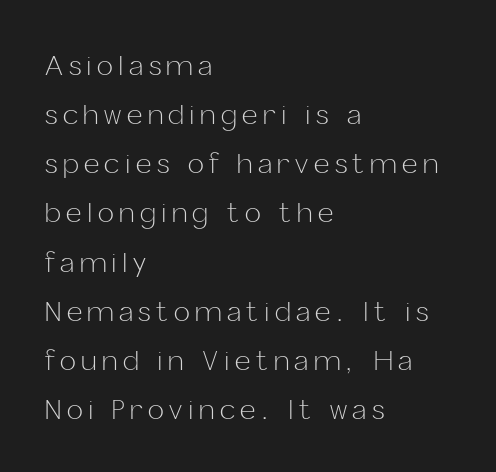
{"italic": "no", "bold": "no", "underline": "no", "align": "left", "line_spacing_ratio": 1.82, "letter_spacing": "wide", "letter_spacing_em": 0.2, "glyph_px": 27}
